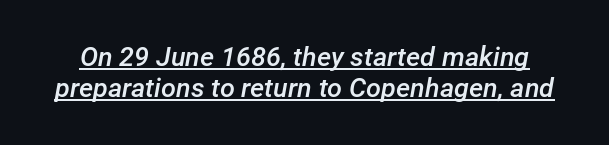
Check the space under the baseline: a stroke is drawn there. The typography opts for an oblique posture over an upright one. A bit beefed up — I'd call it semibold rather than bold. Between one letter and the next there's only the usual sliver of space.
